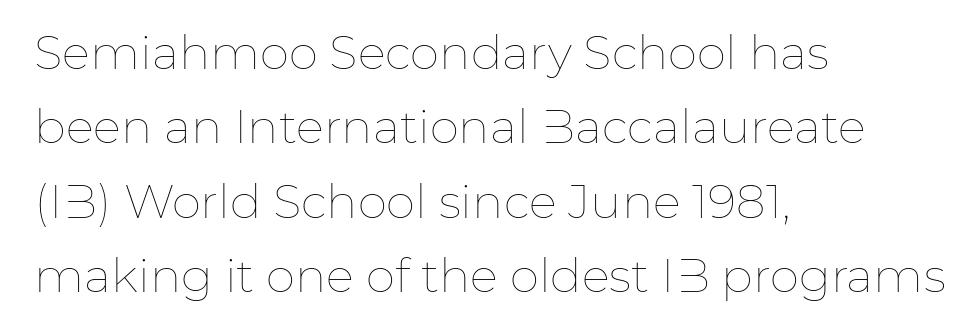
{"italic": "no", "bold": "no", "weight": "thin", "width": "normal", "stroke_contrast": "low", "x_height": "medium", "monospaced": "no", "underline": "no", "align": "left", "line_spacing": "normal", "line_spacing_ratio": 1.58, "letter_spacing": "normal", "letter_spacing_em": 0.0, "glyph_px": 47}
